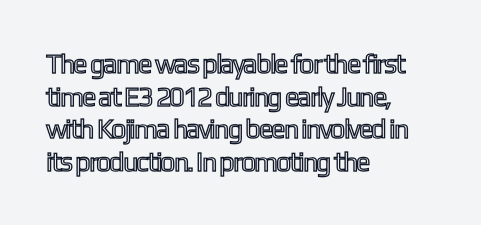
The image shows 27 px text type, upright; set left-aligned, line spacing 1.21x, normal letter spacing, not underlined.
